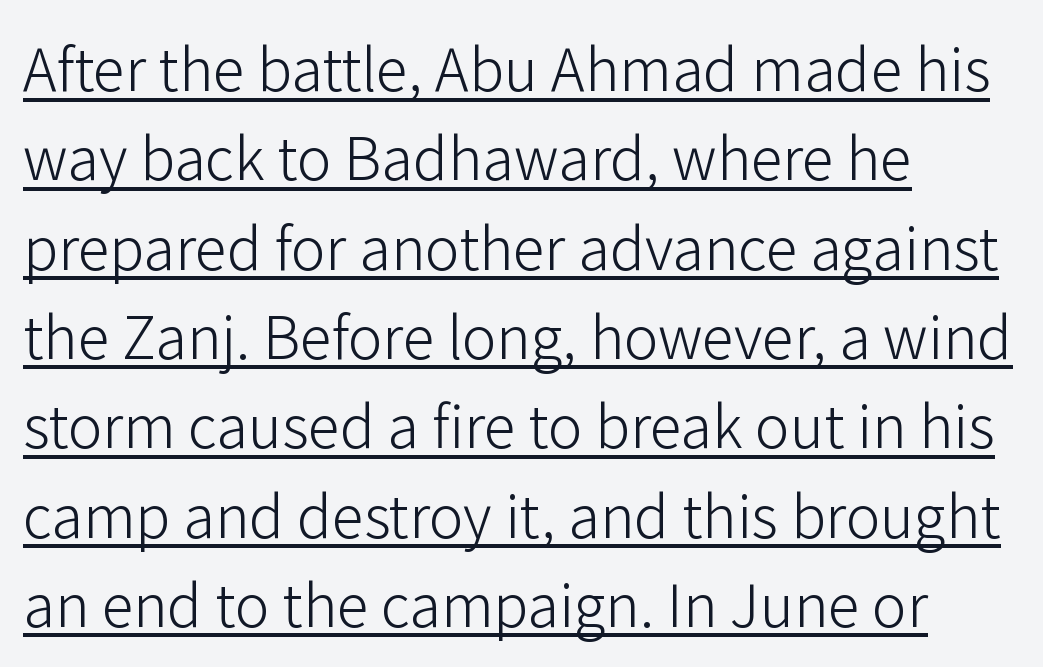
{"serif": "no", "italic": "no", "bold": "no", "weight": "light", "width": "normal", "stroke_contrast": "low", "x_height": "medium", "monospaced": "no", "underline": "yes", "align": "left", "line_spacing": "normal", "line_spacing_ratio": 1.54, "letter_spacing": "normal", "letter_spacing_em": 0.0, "glyph_px": 58}
